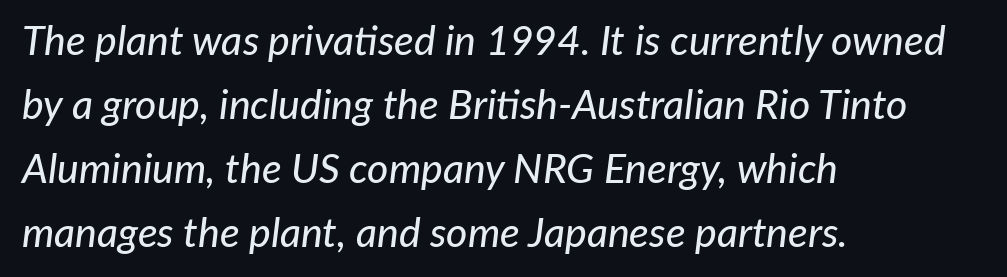
The image shows 41 px text type, italic (leaning right); set left-aligned, normal line spacing (1.56x), normal letter spacing, not underlined; low stroke contrast and a medium x-height.
